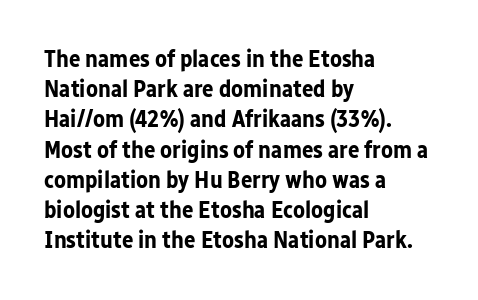
The ragged edge is on the right, which tells us the setting is flush left. The space beneath each line is pristine and unruled. This rendering leaves character spacing at its baseline value. The passage shown stacks its lines at a standard gap. Italic? Not at all — the glyphs are vertical. Emphasis by weight is at full strength: bold.
